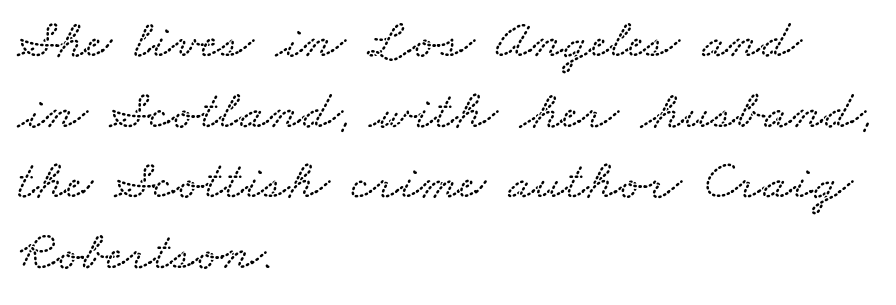
The image shows 56 px wide type; set left-aligned, normal line spacing (1.26x), normal letter spacing, not underlined; low stroke contrast and a small x-height.
